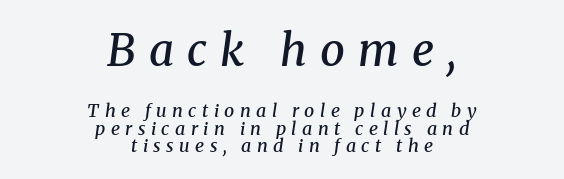
Q: Is the text bold? A: Semi-bold.
Q: Is the text italic (slanted)? A: Yes, it leans right by about 8 degrees.
Q: Is the typeface a serif or a sans-serif typeface? A: Serif.
Q: Is the text underlined? A: No.
Q: How is the paragraph aligned? A: Centered.
Q: Is the spacing between letters normal or unusually wide? A: Unusually wide.
Q: Is the spacing between lines tight, normal or loose? A: Tight.
Q: Which block of text is set in a larger size, the first (top) or the second (bottom)? A: The first (top) one.
Q: Width (condensed, normal, or wide)? A: Normal.
Q: Stroke contrast? A: Medium.
Q: x-height? A: Medium.
Q: Monospaced? A: No.
